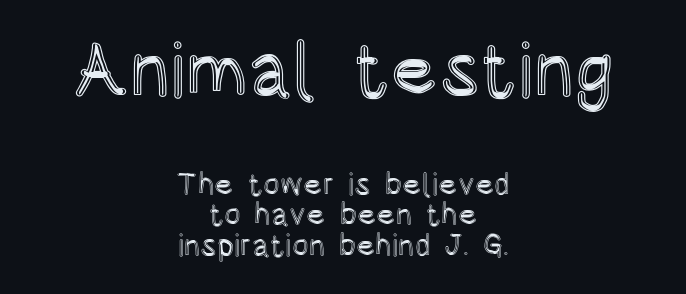
{"italic": "no", "width": "condensed", "x_height": "large", "monospaced": "no", "underline": "no", "align": "center", "line_spacing": "tight", "line_spacing_ratio": 0.98, "letter_spacing": "normal", "letter_spacing_em": 0.0, "larger_block": "first", "size_ratio": 2.48, "glyph_px": 77}
